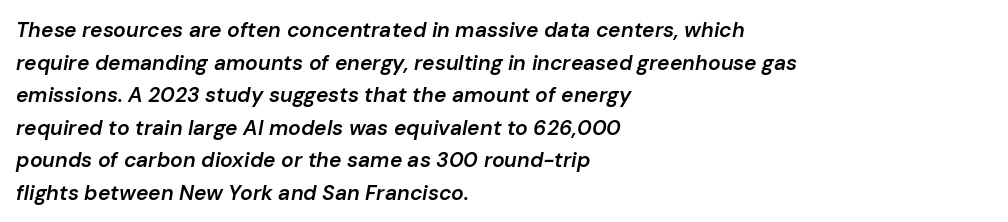
The rendering uses a semibold face; strokes are thickened but not to full bold. Designer's note — italics engaged. The space beneath each line is pristine and unruled. No extra tracking has been applied to these lines.
